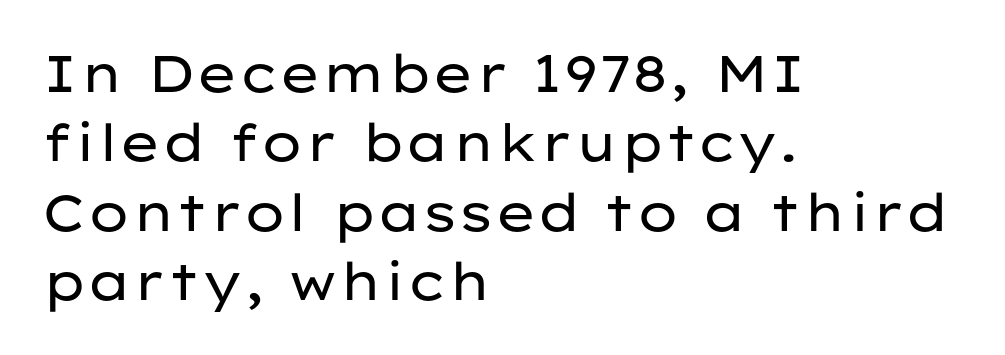
The image shows 51 px regular-weight, wide sans-serif type, upright; set left-aligned, normal line spacing (1.36x), normal letter spacing, not underlined; low stroke contrast and a medium x-height.
